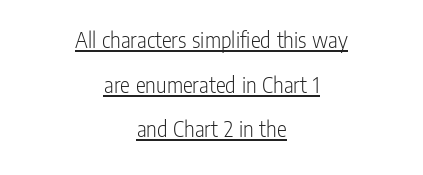
{"italic": "no", "bold": "no", "underline": "yes", "align": "center", "line_spacing": "loose", "line_spacing_ratio": 1.94, "letter_spacing": "normal", "letter_spacing_em": 0.0, "glyph_px": 23}
